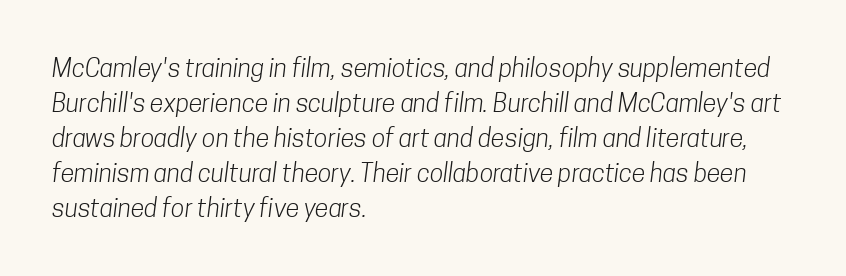
Q: Is the text bold? A: No.
Q: Is the text underlined? A: No.
Q: How is the paragraph aligned? A: Left-aligned.
Q: Is the spacing between letters normal or unusually wide? A: Normal.
Q: Is the spacing between lines tight, normal or loose? A: Normal.
